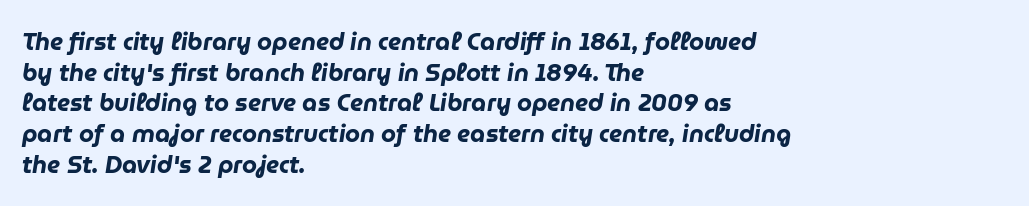
The image shows 24 px bold type, italic (leaning right); set left-aligned, normal line spacing (1.28x), normal letter spacing, not underlined.
